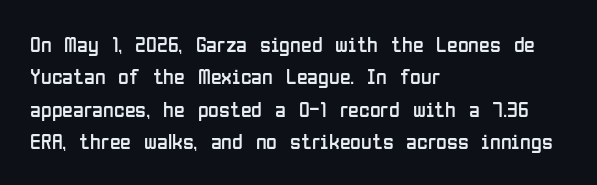
Q: Is the text bold? A: No.
Q: Is the text italic (slanted)? A: No, it is upright.
Q: Is the text underlined? A: No.
Q: How is the paragraph aligned? A: Left-aligned.
Q: Is the spacing between letters normal or unusually wide? A: Normal.
Q: Is the spacing between lines tight, normal or loose? A: Normal.
